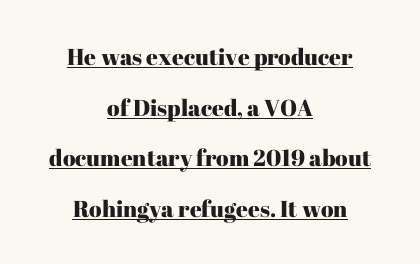
{"italic": "no", "underline": "yes", "align": "center", "line_spacing": "loose", "line_spacing_ratio": 2.2, "letter_spacing": "normal", "letter_spacing_em": 0.0, "glyph_px": 23}
